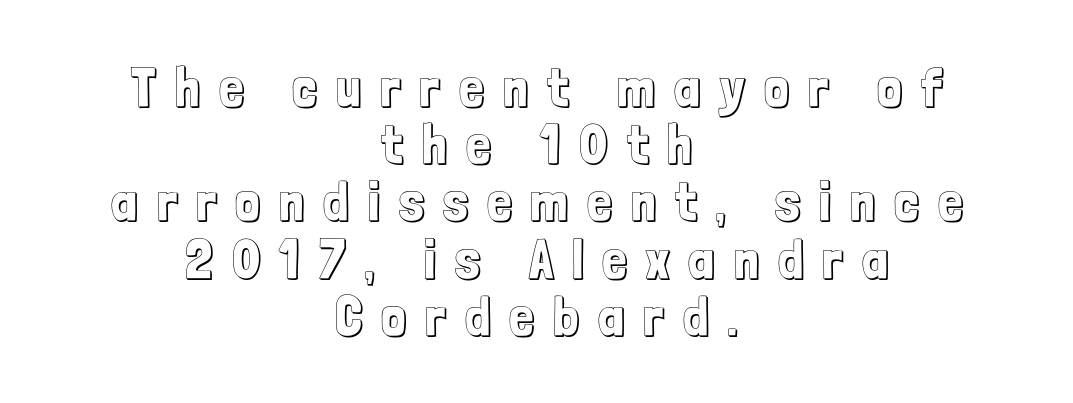
The image shows 55 px condensed type, upright; set centered, tight line spacing (1.04x), unusually wide letter spacing (+0.35 em), not underlined; a medium x-height.
